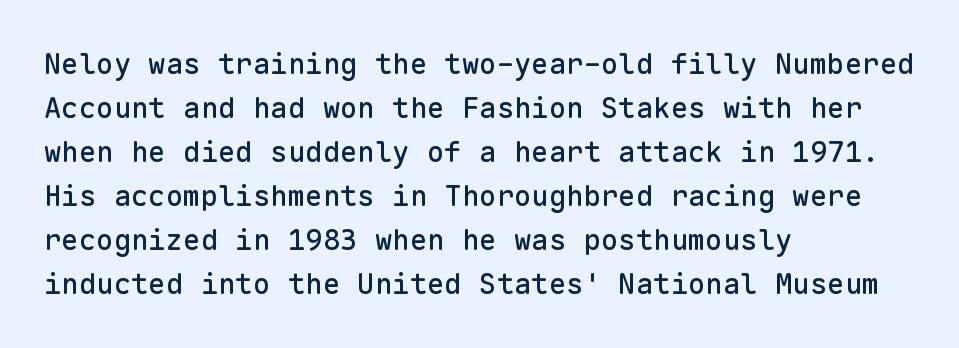
The image shows 29 px sans-serif type, upright, monospaced; set left-aligned, normal line spacing (1.52x), normal letter spacing, not underlined; low stroke contrast and a medium x-height.
